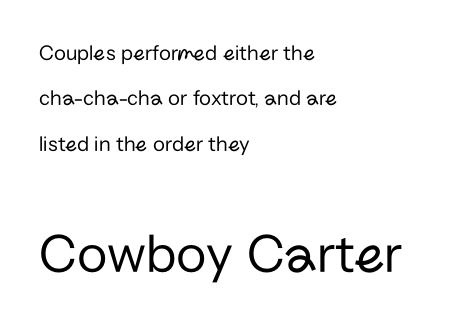
{"serif": "no", "italic": "no", "bold": "no", "weight": "regular", "width": "normal", "stroke_contrast": "low", "x_height": "medium", "monospaced": "no", "underline": "no", "align": "left", "line_spacing": "loose", "line_spacing_ratio": 2.06, "letter_spacing": "normal", "letter_spacing_em": 0.0, "larger_block": "second", "size_ratio": 2.55, "glyph_px": 56}
